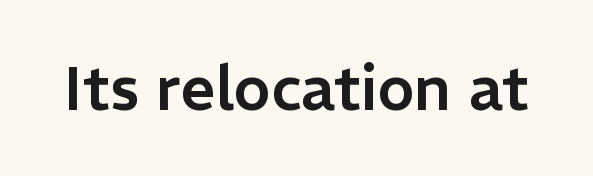
The image shows 62 px sans-serif type, upright; set normal letter spacing, not underlined; low stroke contrast and a medium x-height.
